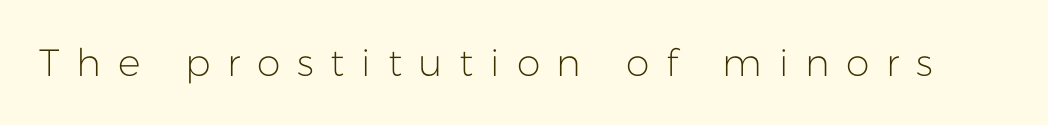
{"serif": "no", "italic": "no", "bold": "no", "weight": "light", "width": "normal", "stroke_contrast": "low", "x_height": "medium", "monospaced": "no", "underline": "no", "letter_spacing": "wide", "letter_spacing_em": 0.44, "glyph_px": 38}
